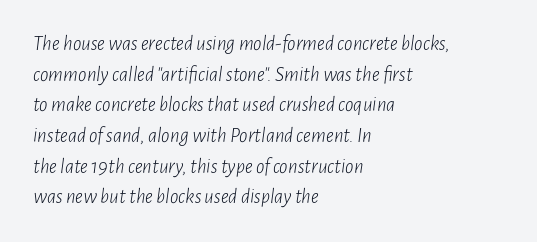
The image shows 21 px text type, italic (leaning right); set left-aligned, normal line spacing (1.46x), normal letter spacing, not underlined.
